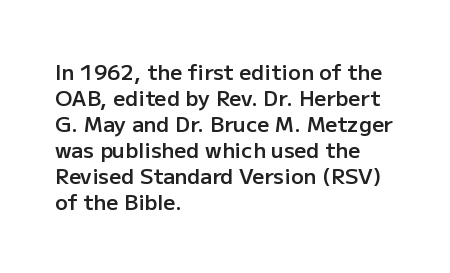
Set as a demibold, roughly 600 on the weight scale. Letter spacing: default. Where is the straight margin? On the left. Designer's note — italics off, roman on. Descenders are the only things crossing below the line.
